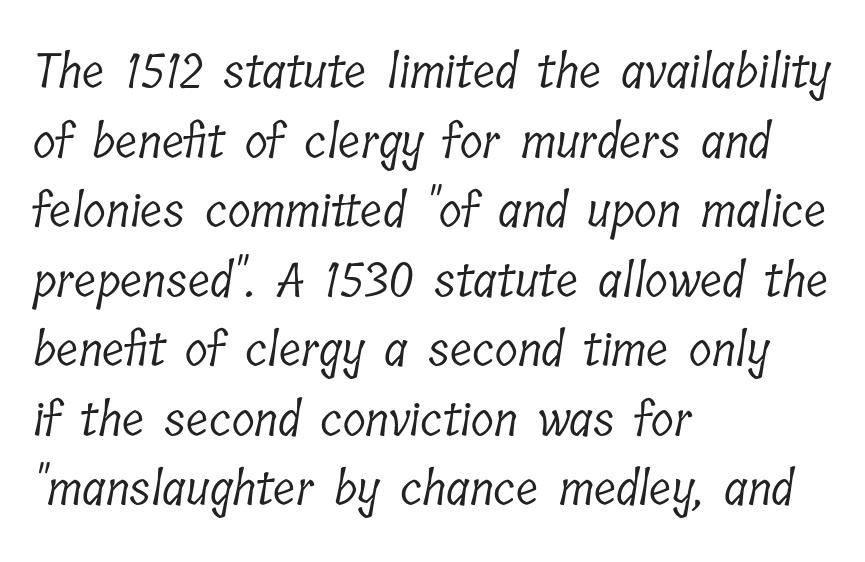
The leading is moderate, giving the passage an even texture. The face used here is proportionally spaced, like ordinary book or web type. The text was rendered using a seriffed face with decorative stroke endings. This rendering uses left alignment, leaving the right contour irregular. The space beneath each line is pristine and unruled. No chunkiness to these letters — they're not bold.
